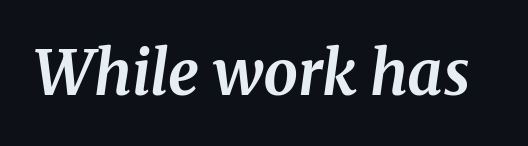
The image shows 61 px bold serif type, italic (leaning right); set normal letter spacing, not underlined; medium stroke contrast and a medium x-height.
